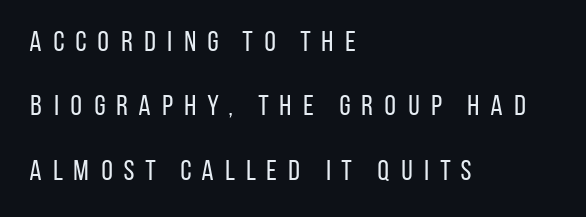
Q: Is the text bold? A: No.
Q: Is the text italic (slanted)? A: No, it is upright.
Q: Is the typeface a serif or a sans-serif typeface? A: Sans-serif.
Q: Is the text underlined? A: No.
Q: How is the paragraph aligned? A: Left-aligned.
Q: Is the spacing between letters normal or unusually wide? A: Unusually wide.
Q: Is the spacing between lines tight, normal or loose? A: Loose.
Q: Width (condensed, normal, or wide)? A: Condensed.
Q: Stroke contrast? A: Low.
Q: x-height? A: Large.
Q: Monospaced? A: No.
